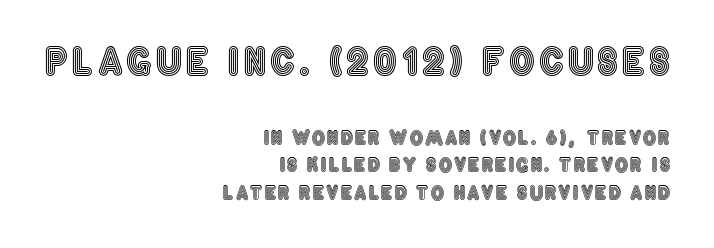
Q: Is the text italic (slanted)? A: No, it is upright.
Q: Is the text underlined? A: No.
Q: How is the paragraph aligned? A: Right-aligned.
Q: Is the spacing between lines tight, normal or loose? A: Normal.
Q: Which block of text is set in a larger size, the first (top) or the second (bottom)? A: The first (top) one.
Q: Width (condensed, normal, or wide)? A: Condensed.
Q: x-height? A: Large.
Q: Monospaced? A: No.
